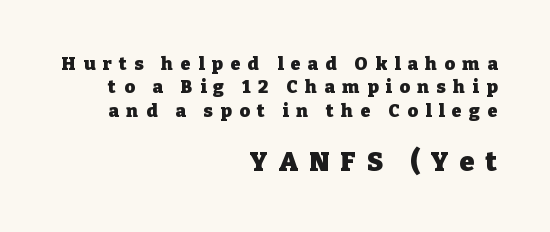
{"italic": "no", "bold": "yes", "underline": "no", "align": "right", "line_spacing": "normal", "line_spacing_ratio": 1.3, "letter_spacing": "wide", "letter_spacing_em": 0.42, "larger_block": "second", "size_ratio": 1.5, "glyph_px": 27}
